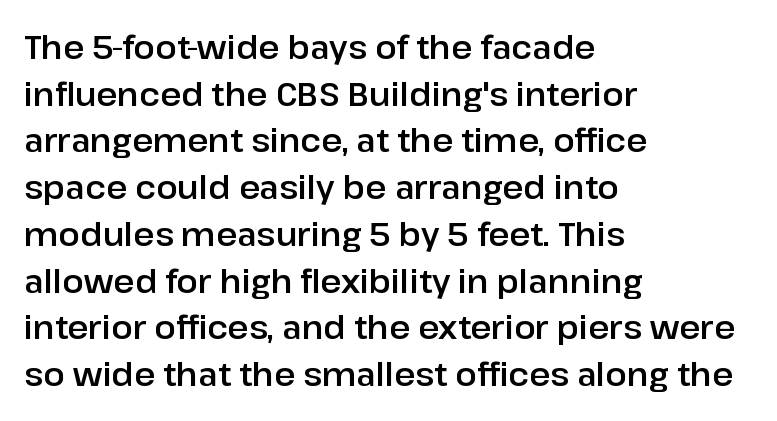
Whoever set this chose a conventional vertical rhythm. The rendering anchors every line to the left-hand side. A typesetter would label this face a sans. A typesetter would call this proportional, since set widths differ per character. You can tell it's not italic because the verticals are truly vertical. Plain, unruled lines of type.
